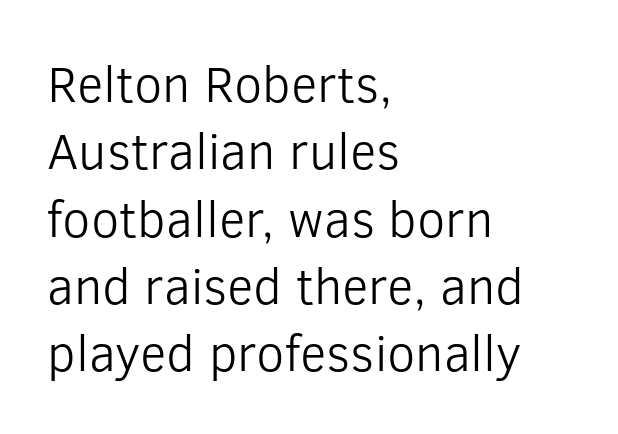
Q: Is the text bold? A: No.
Q: Is the text italic (slanted)? A: No, it is upright.
Q: Is the typeface a serif or a sans-serif typeface? A: Sans-serif.
Q: Is the text underlined? A: No.
Q: How is the paragraph aligned? A: Left-aligned.
Q: Is the spacing between letters normal or unusually wide? A: Normal.
Q: Is the spacing between lines tight, normal or loose? A: Normal.
Q: Width (condensed, normal, or wide)? A: Normal.
Q: Stroke contrast? A: Low.
Q: x-height? A: Medium.
Q: Monospaced? A: No.
